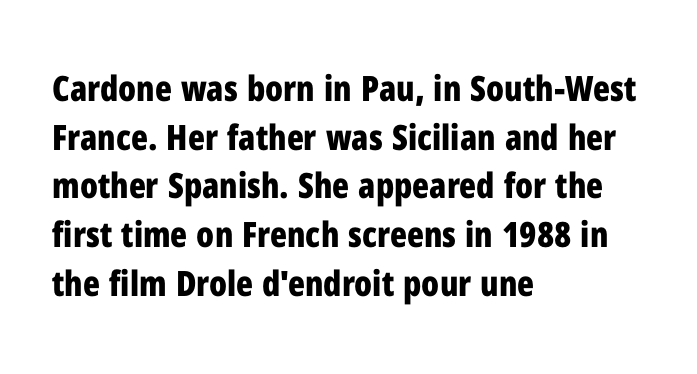
Q: Is the text bold? A: Yes.
Q: Is the text italic (slanted)? A: No, it is upright.
Q: Is the typeface a serif or a sans-serif typeface? A: Sans-serif.
Q: Is the text underlined? A: No.
Q: How is the paragraph aligned? A: Left-aligned.
Q: Is the spacing between letters normal or unusually wide? A: Normal.
Q: Is the spacing between lines tight, normal or loose? A: Normal.
Q: Width (condensed, normal, or wide)? A: Condensed.
Q: Stroke contrast? A: Low.
Q: x-height? A: Medium.
Q: Monospaced? A: No.
